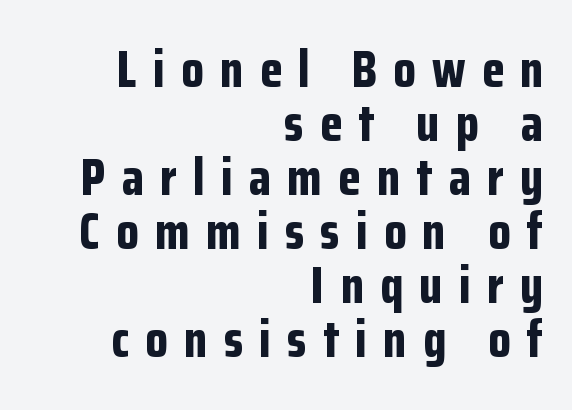
{"serif": "no", "italic": "no", "bold": "yes", "weight": "bold", "width": "condensed", "stroke_contrast": "low", "x_height": "medium", "monospaced": "no", "underline": "no", "align": "right", "line_spacing": "tight", "line_spacing_ratio": 1.06, "letter_spacing": "wide", "letter_spacing_em": 0.32, "glyph_px": 51}
